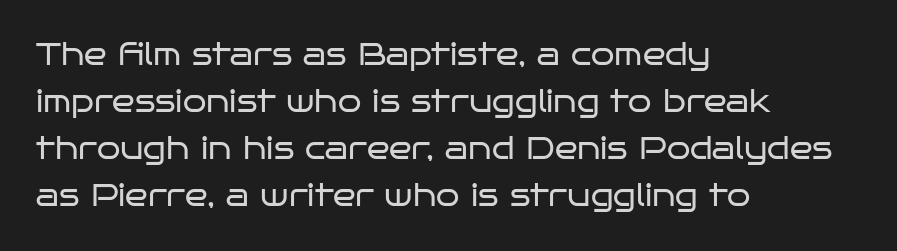
The image shows 30 px regular-weight, wide sans-serif type, upright; set left-aligned, normal line spacing (1.57x), normal letter spacing, not underlined; low stroke contrast and a large x-height.
